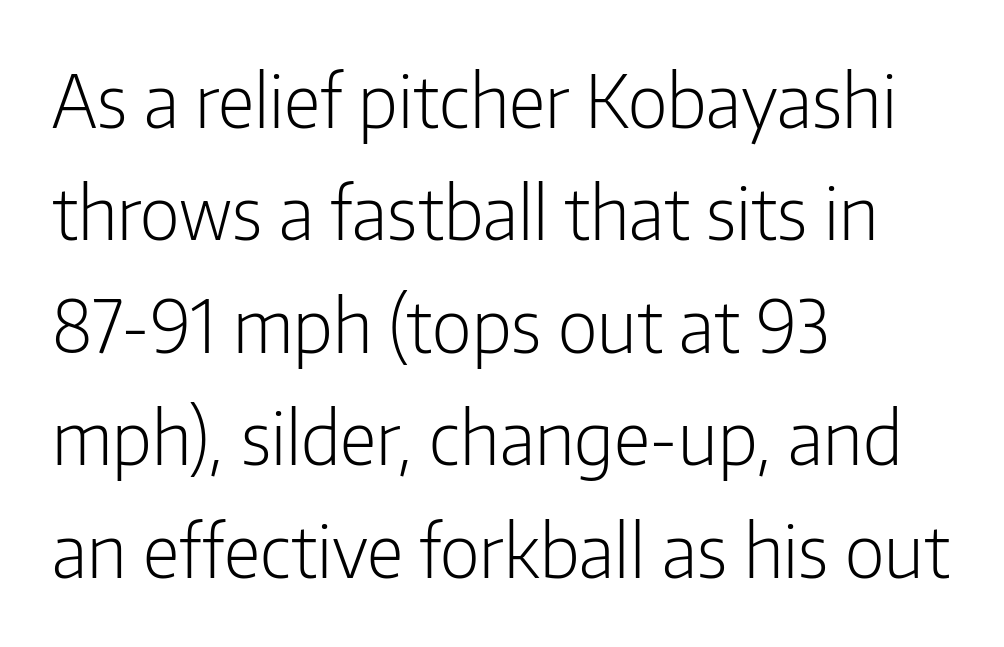
The image shows 73 px light, condensed sans-serif type, upright; set left-aligned, normal line spacing (1.54x), normal letter spacing, not underlined; low stroke contrast and a medium x-height.
